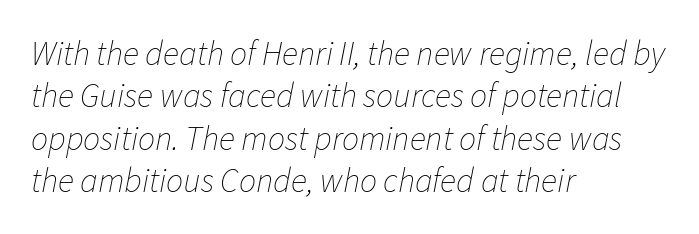
A normal amount of white space separates one row of letters from the next. Nobody touched the tracking dial on this one. Stems and bowls with no extra thickness — not bold. Looks like regular typesetting: each glyph gets only the width it needs.
